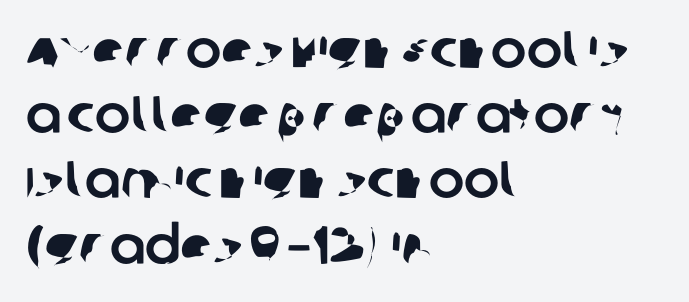
The passage shown is typed in a proportional face where columns would drift. The compositor pushed each line to the left boundary. The font family rendered here belongs to the sans-serif group. A bare baseline throughout the passage. Compared with typical body copy, the letter spacing here is the same.
